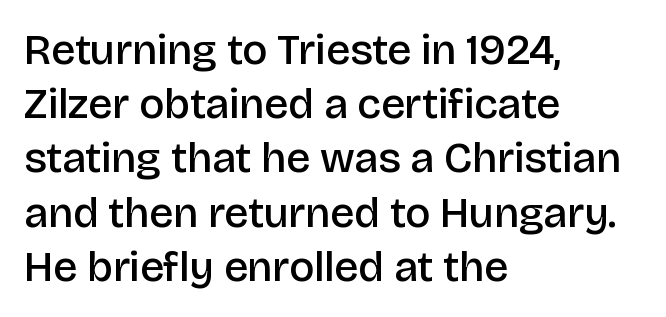
What weight is shown? A semibold, between regular and bold. If you measured baseline to baseline, you'd find a middling distance. The setting favours the left margin, as ordinary paragraphs usually do. Tracking value appears to be zero — textbook default spacing.
